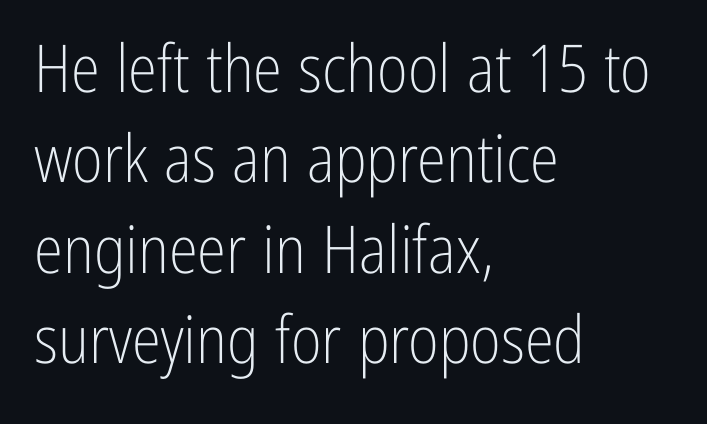
The image shows 66 px light, condensed sans-serif type, upright; set left-aligned, normal line spacing (1.37x), normal letter spacing, not underlined; low stroke contrast and a medium x-height.
